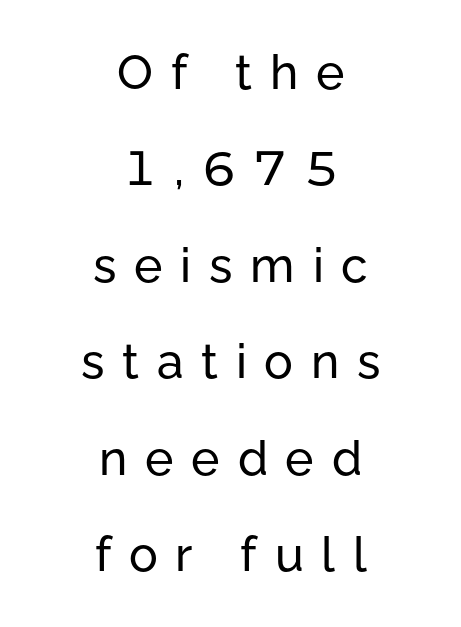
Q: Is the text italic (slanted)? A: No, it is upright.
Q: Is the typeface a serif or a sans-serif typeface? A: Sans-serif.
Q: Is the text underlined? A: No.
Q: How is the paragraph aligned? A: Centered.
Q: Is the spacing between letters normal or unusually wide? A: Unusually wide.
Q: Is the spacing between lines tight, normal or loose? A: Loose.
Q: Width (condensed, normal, or wide)? A: Normal.
Q: Stroke contrast? A: Low.
Q: x-height? A: Medium.
Q: Monospaced? A: No.
